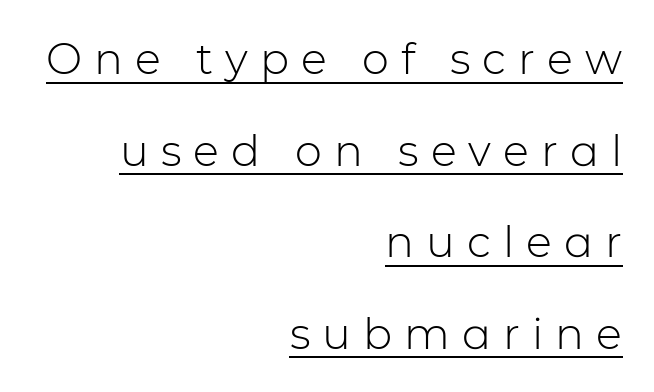
{"serif": "no", "italic": "no", "bold": "no", "weight": "light", "width": "normal", "stroke_contrast": "low", "x_height": "medium", "monospaced": "no", "underline": "yes", "align": "right", "line_spacing": "loose", "line_spacing_ratio": 2.13, "letter_spacing": "wide", "letter_spacing_em": 0.28, "glyph_px": 43}
